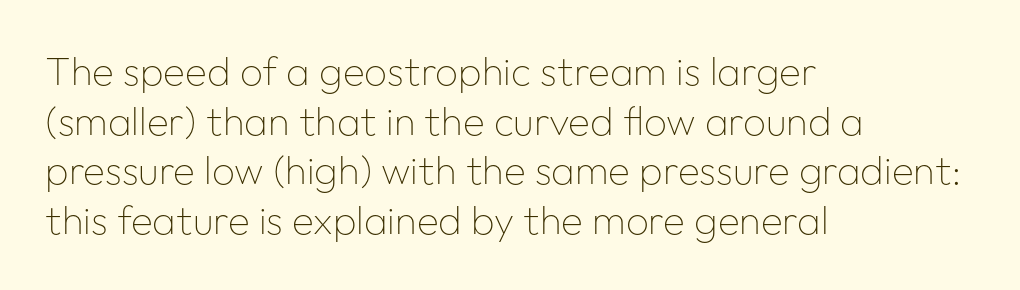
The image shows 40 px thin sans-serif type, upright; set left-aligned, line spacing 1.24x, normal letter spacing, not underlined; low stroke contrast and a medium x-height.
